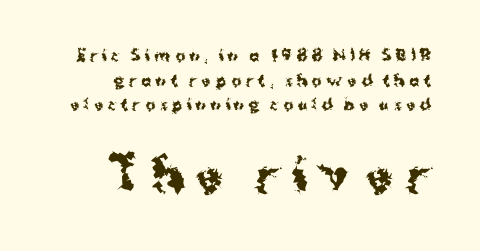
{"serif": "no", "italic": "no", "bold": "yes", "weight": "bold", "width": "normal", "stroke_contrast": "medium", "x_height": "medium", "monospaced": "no", "underline": "no", "align": "right", "line_spacing": "normal", "line_spacing_ratio": 1.64, "letter_spacing": "wide", "letter_spacing_em": 0.29, "larger_block": "second", "size_ratio": 2.93, "glyph_px": 44}
